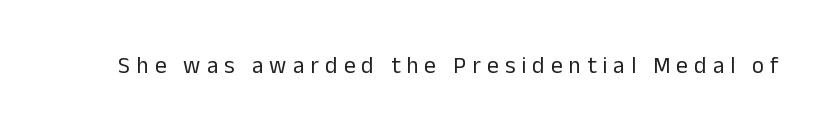
The image shows 23 px text type, upright; set unusually wide letter spacing (+0.27 em), not underlined.
